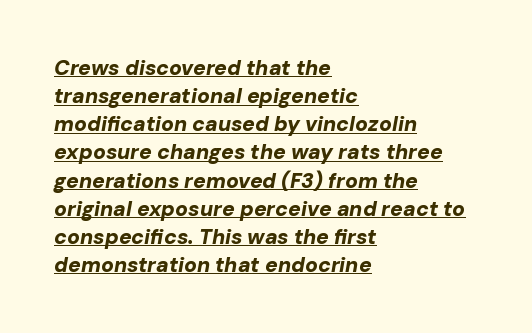
{"italic": "yes", "lean": "right", "slant_degrees": 10, "bold": "yes", "underline": "yes", "align": "left", "line_spacing": "normal", "line_spacing_ratio": 1.34, "letter_spacing": "normal", "letter_spacing_em": 0.0, "glyph_px": 21}
